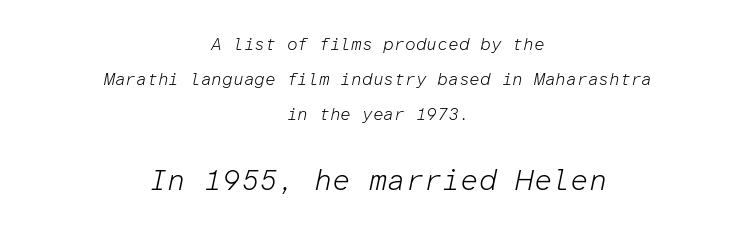
The passage shown is typed in a monospace face where columns stay perfectly aligned. The block of text is sparse from top to bottom, with ample space between rows. The letterforms sit at book weight or below. Short note: letters normally spaced. There's an unmistakable incline to the writing here.
